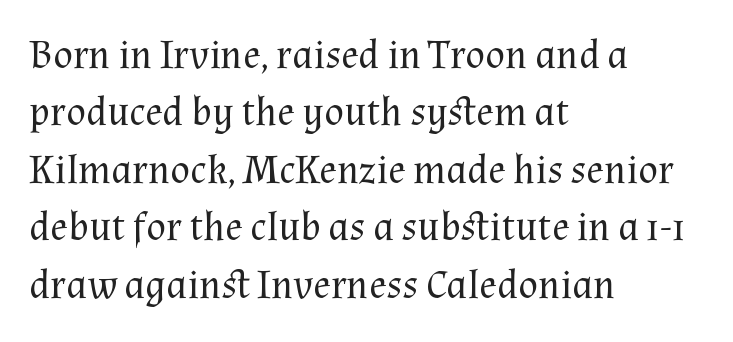
{"italic": "no", "bold": "no", "weight": "regular", "width": "normal", "stroke_contrast": "medium", "x_height": "medium", "monospaced": "no", "underline": "no", "align": "left", "line_spacing": "normal", "line_spacing_ratio": 1.4, "letter_spacing": "normal", "letter_spacing_em": 0.0, "glyph_px": 41}
